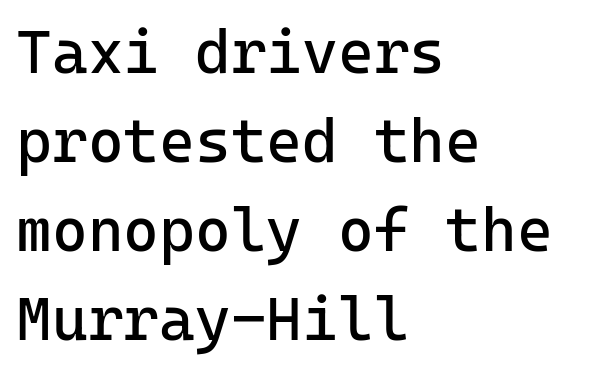
{"serif": "no", "italic": "no", "bold": "no", "weight": "regular", "width": "normal", "stroke_contrast": "low", "x_height": "medium", "monospaced": "yes", "underline": "no", "align": "left", "line_spacing": "normal", "line_spacing_ratio": 1.46, "letter_spacing": "normal", "letter_spacing_em": 0.0, "glyph_px": 61}
